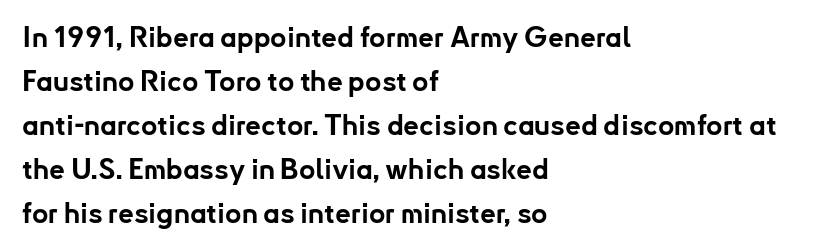
If you drew a line through each stem, it would be perfectly vertical. Visually the block forms a straight wall on the left and a jagged coastline on the right. Honestly, the row spacing looks completely unremarkable. Do the characters align in a grid? No, the font is proportional.
